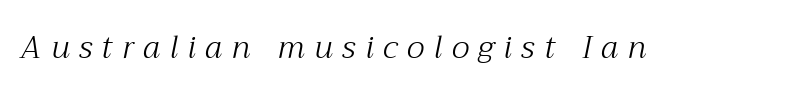
Q: Is the text bold? A: No.
Q: Is the text italic (slanted)? A: Yes, it leans right by about 12 degrees.
Q: Is the typeface a serif or a sans-serif typeface? A: Serif.
Q: Is the text underlined? A: No.
Q: Is the spacing between letters normal or unusually wide? A: Unusually wide.
Q: Width (condensed, normal, or wide)? A: Normal.
Q: Stroke contrast? A: Medium.
Q: x-height? A: Medium.
Q: Monospaced? A: No.
